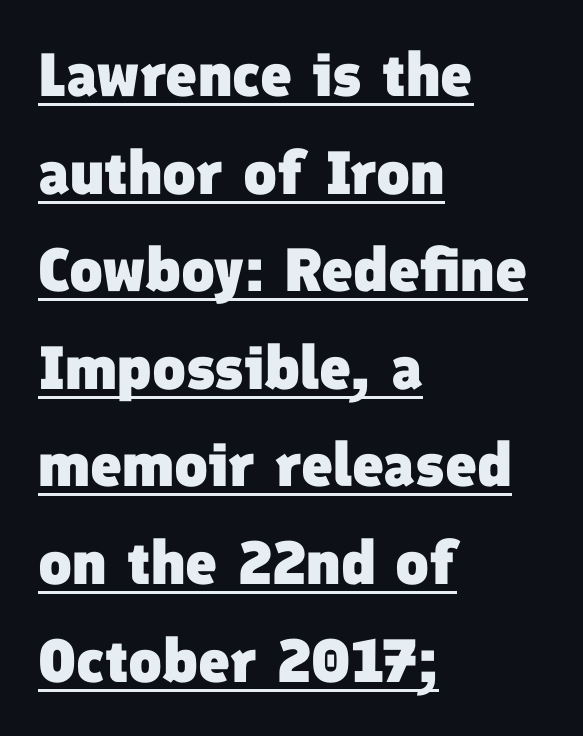
The image shows 61 px heavy sans-serif type; set left-aligned, normal line spacing (1.6x), normal letter spacing, underlined; low stroke contrast and a medium x-height.
